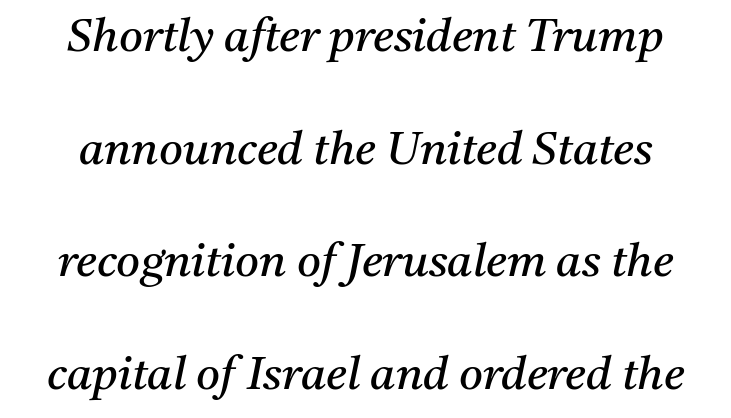
Unbolded letterforms with no extra heft. No extra tracking has been applied to these lines. These lines are rendered in a variable-pitch font. Quick note: underline off.
